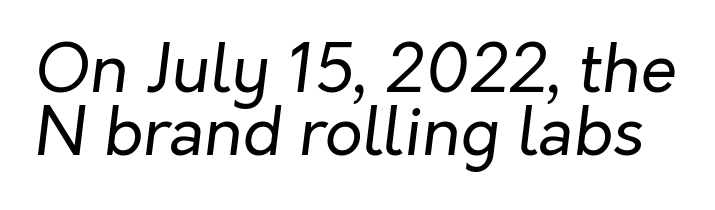
The image shows 66 px regular-weight type, italic (leaning right); set tight line spacing (0.96x), normal letter spacing, not underlined; low stroke contrast and a medium x-height.
